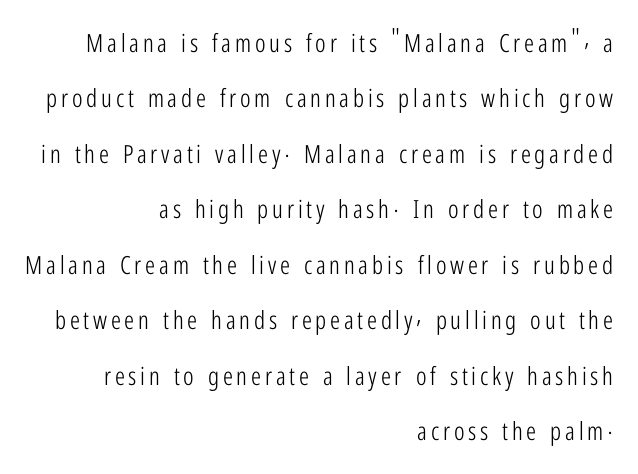
The image shows 25 px text type, upright; set right-aligned, loose line spacing (2.22x), not underlined.
